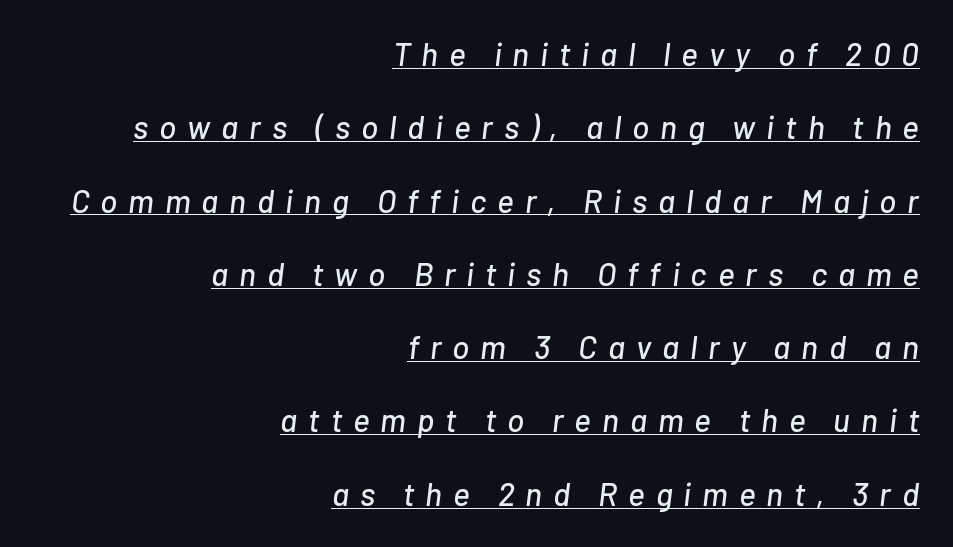
{"italic": "yes", "lean": "right", "slant_degrees": 7, "width": "normal", "stroke_contrast": "low", "x_height": "medium", "monospaced": "no", "underline": "yes", "align": "right", "line_spacing": "loose", "line_spacing_ratio": 2.29, "letter_spacing": "wide", "letter_spacing_em": 0.34, "glyph_px": 32}
